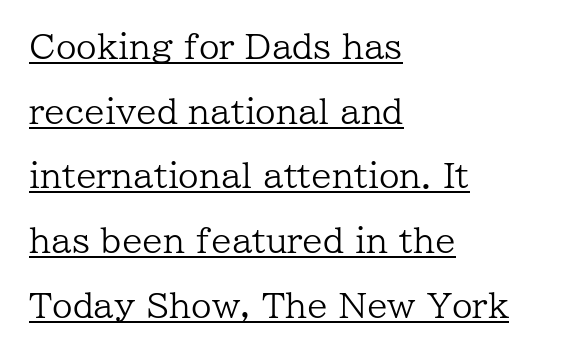
When letters stand straight like this, we call the style roman or upright. The leading is generous, giving the passage an open texture. These lines are rendered in a variable-pitch font. Is the type heavy? It reads as light-to-regular instead. Tracking value appears to be zero — textbook default spacing. Compared with a centered layout, this one pins lines to the left instead.
